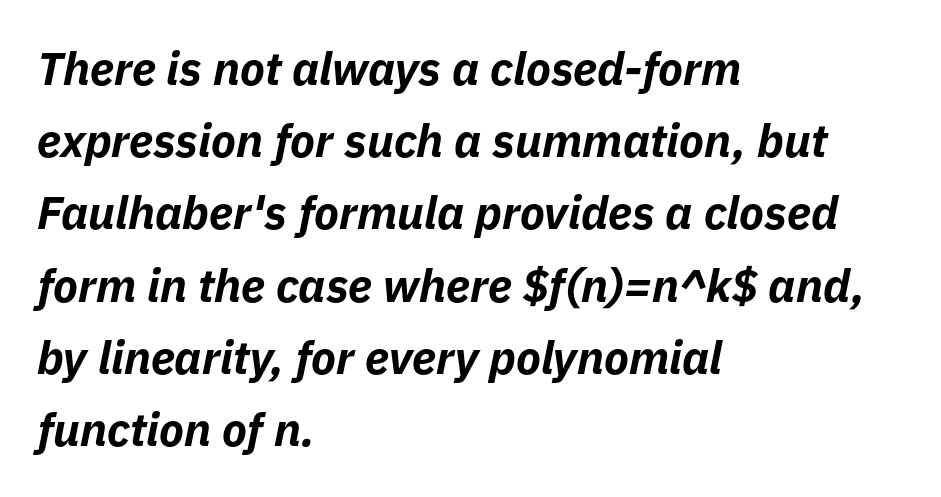
Q: Is the text bold? A: Yes.
Q: Is the text italic (slanted)? A: Yes, it leans right by about 11 degrees.
Q: Is the text underlined? A: No.
Q: How is the paragraph aligned? A: Left-aligned.
Q: Is the spacing between letters normal or unusually wide? A: Normal.
Q: Is the spacing between lines tight, normal or loose? A: Normal.
Q: Width (condensed, normal, or wide)? A: Normal.
Q: Stroke contrast? A: Low.
Q: x-height? A: Medium.
Q: Monospaced? A: No.
